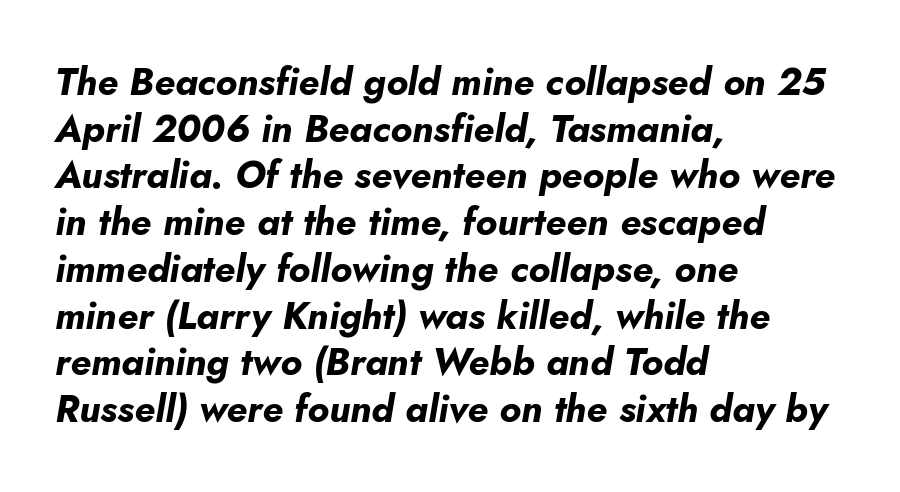
{"italic": "yes", "lean": "right", "slant_degrees": 10, "bold": "yes", "weight": "bold", "width": "normal", "stroke_contrast": "low", "x_height": "small", "monospaced": "no", "underline": "no", "align": "left", "line_spacing_ratio": 1.23, "letter_spacing": "normal", "letter_spacing_em": 0.0, "glyph_px": 38}
